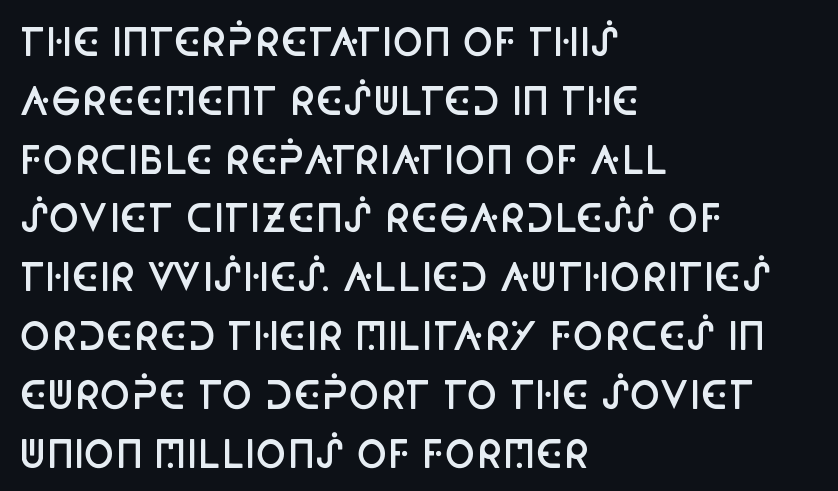
The image shows 37 px semibold, condensed sans-serif type, upright; set left-aligned, normal line spacing (1.59x), normal letter spacing, not underlined; low stroke contrast and a large x-height.
